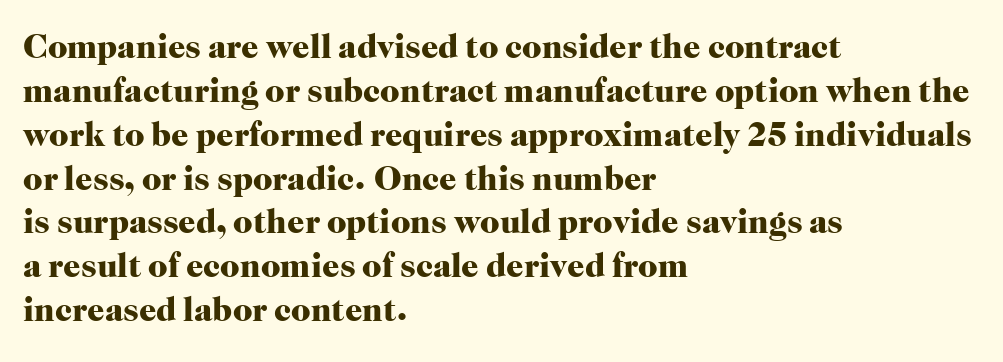
{"serif": "yes", "italic": "no", "bold": "yes", "weight": "heavy", "width": "normal", "stroke_contrast": "high", "x_height": "medium", "monospaced": "no", "underline": "no", "align": "left", "line_spacing": "normal", "line_spacing_ratio": 1.29, "letter_spacing": "normal", "letter_spacing_em": 0.0, "glyph_px": 34}
